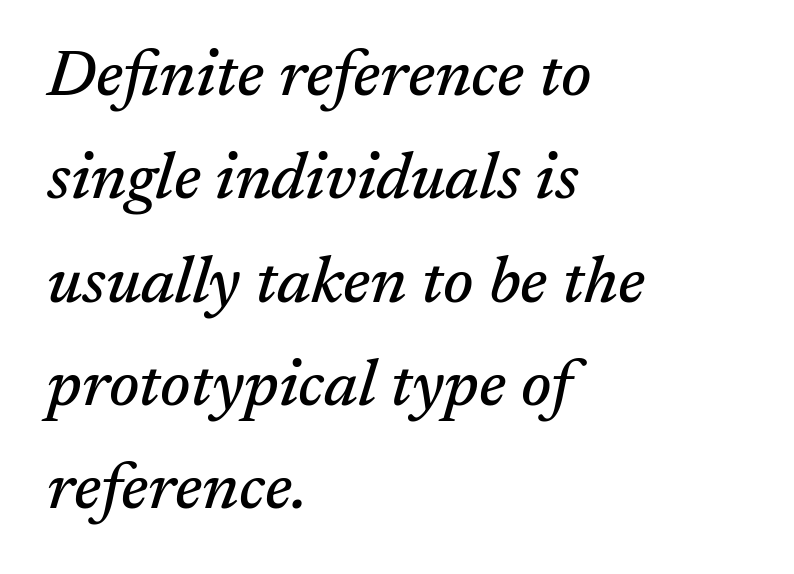
Check where the strokes stop: tiny serifs finish them off. Between one letter and the next there's only the usual sliver of space. Caption: multi-line text, flush left, ragged right. Is there much room between lines? A standard amount, neither cramped nor airy. The axis of the letterforms is tilted away from vertical. A typesetter would call this proportional, since set widths differ per character.
